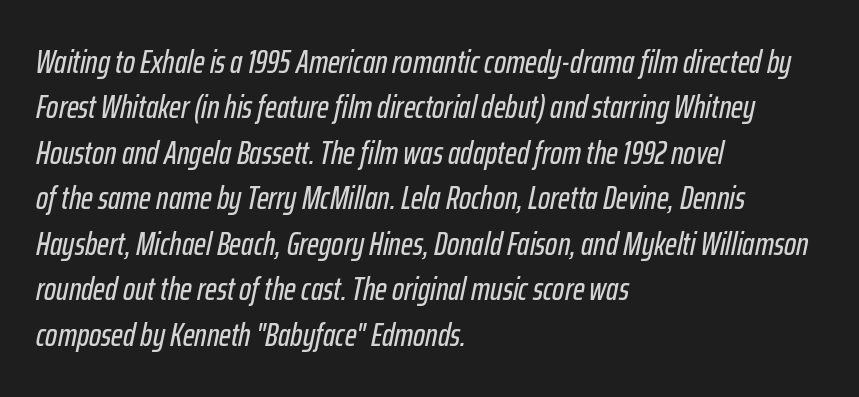
The passage is arranged the way most books set body copy — flush left. The font's italic variant was chosen for this text. Quick note: interline space is typical. Each letter keeps its own natural width here, so spacing adapts to shape. Each row of text sits above clean, open space.
